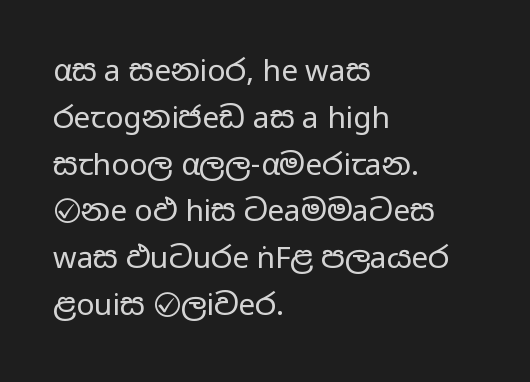
Words float on clear page, feet unadorned. It's the straight-up-and-down kind of type. You can tell from the bare stems that sans-serif type was used. These lines are set flush left with a ragged right edge. A typesetter would call this proportional, since set widths differ per character.
